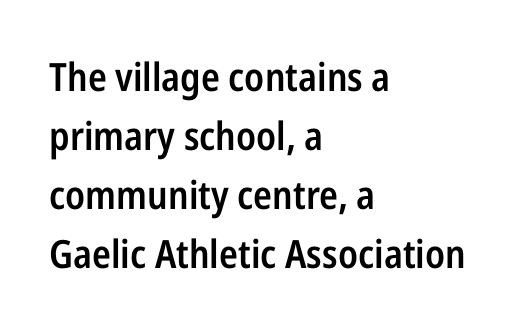
Q: Is the text bold? A: Semi-bold.
Q: Is the text italic (slanted)? A: No, it is upright.
Q: Is the typeface a serif or a sans-serif typeface? A: Sans-serif.
Q: Is the text underlined? A: No.
Q: How is the paragraph aligned? A: Left-aligned.
Q: Is the spacing between letters normal or unusually wide? A: Normal.
Q: Is the spacing between lines tight, normal or loose? A: Normal.
Q: Width (condensed, normal, or wide)? A: Condensed.
Q: Stroke contrast? A: Low.
Q: x-height? A: Medium.
Q: Monospaced? A: No.
